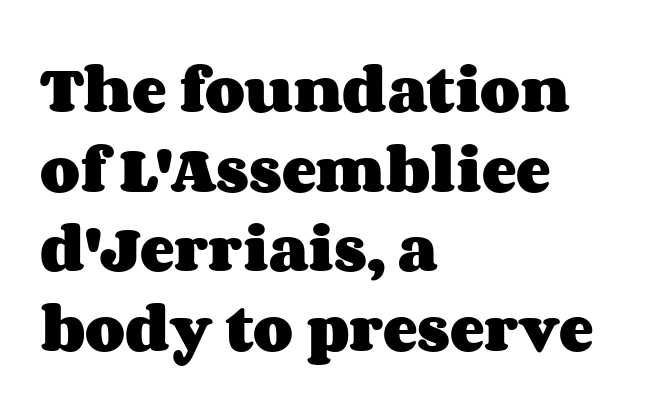
The image shows 52 px heavy, wide type, upright; set left-aligned, normal line spacing (1.53x), normal letter spacing, not underlined; medium stroke contrast and a large x-height.
